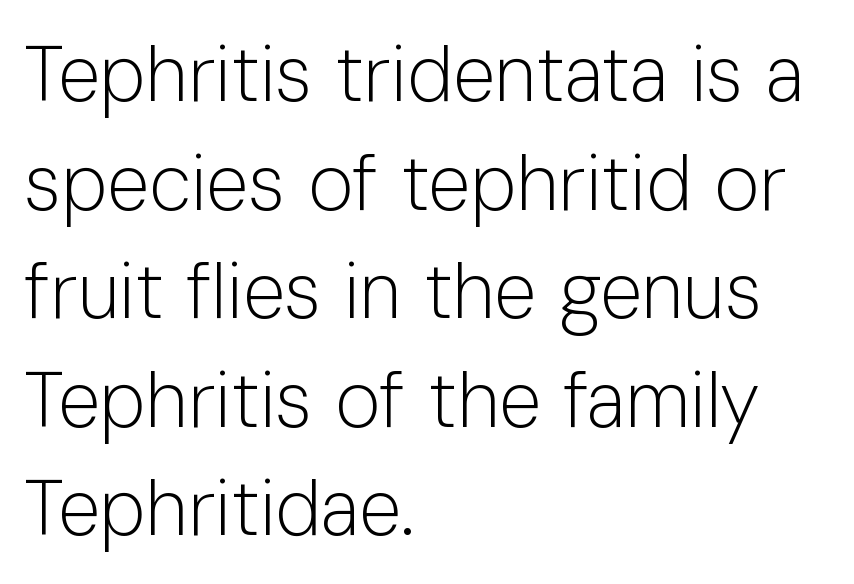
The image shows 77 px light sans-serif type, upright; set left-aligned, normal line spacing (1.41x), normal letter spacing, not underlined; low stroke contrast and a medium x-height.
